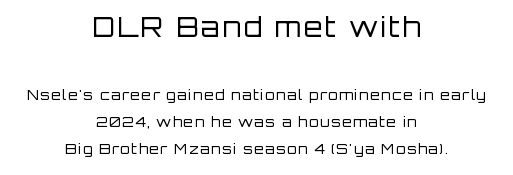
Q: Is the text bold? A: No.
Q: Is the text italic (slanted)? A: No, it is upright.
Q: Is the text underlined? A: No.
Q: How is the paragraph aligned? A: Centered.
Q: Is the spacing between lines tight, normal or loose? A: Loose.
Q: Which block of text is set in a larger size, the first (top) or the second (bottom)? A: The first (top) one.
